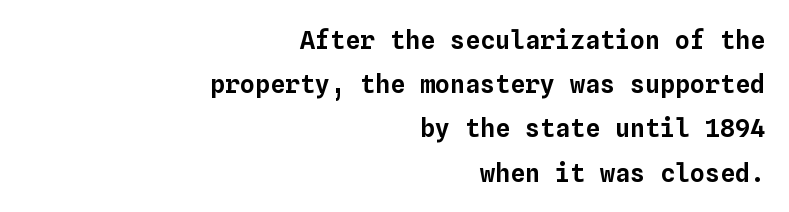
Characters remain perfectly vertical along every line. Words float on clear page, feet unadorned. Alignment: flush right. Each word holds together tightly as a unit, with standard inter-letter gaps.
